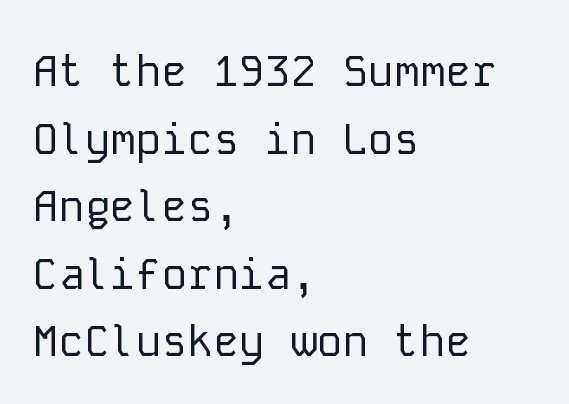
Q: Is the text bold? A: No.
Q: Is the text italic (slanted)? A: No, it is upright.
Q: Is the typeface a serif or a sans-serif typeface? A: Sans-serif.
Q: Is the text underlined? A: No.
Q: How is the paragraph aligned? A: Left-aligned.
Q: Is the spacing between letters normal or unusually wide? A: Normal.
Q: Is the spacing between lines tight, normal or loose? A: Normal.
Q: Width (condensed, normal, or wide)? A: Normal.
Q: Stroke contrast? A: Low.
Q: x-height? A: Medium.
Q: Monospaced? A: Yes.
